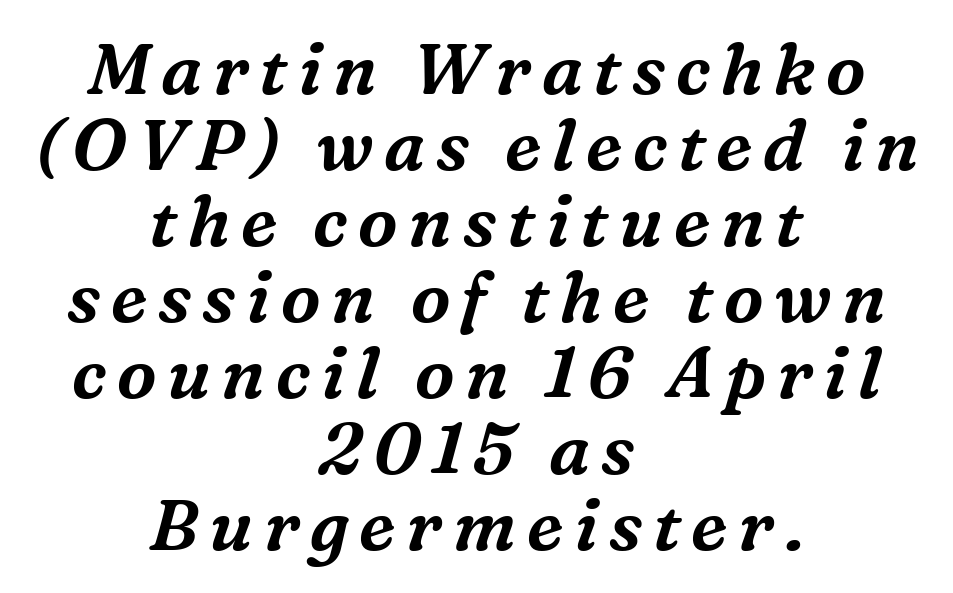
The image shows 71 px serif type, italic (leaning right); set centered, tight line spacing (1.07x), not underlined; medium stroke contrast and a medium x-height.
